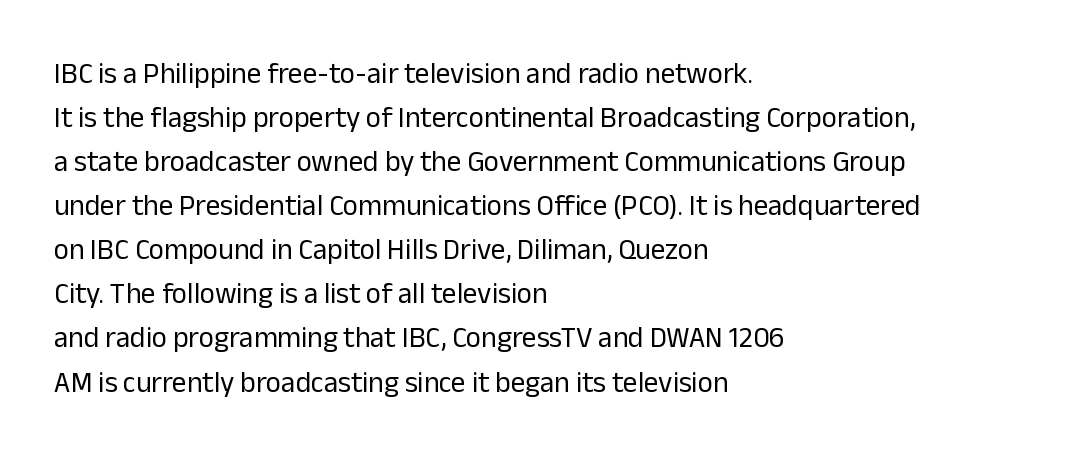
These lines keep a tight, regular rhythm from letter to letter. Think of a printed novel: that variable character pitch is what you see here. Each new line begins a customary step beneath the previous one. These lines are composed in type without serifs.
